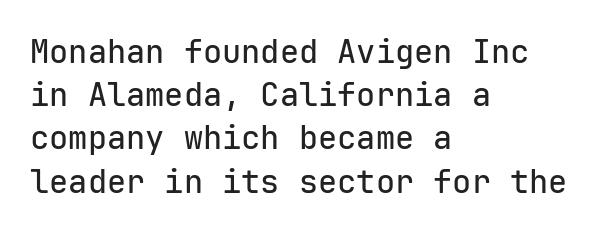
This rendering leaves character spacing at its baseline value. This sample uses a sans-serif face. Line beginnings align vertically; line endings do not. Spacing verdict: monospaced, one width for all characters. A roman cut, with each character standing at attention.
